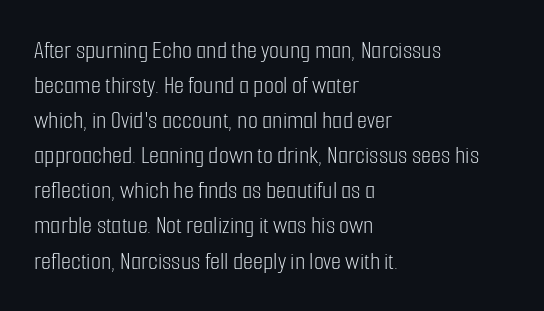
Q: Is the text bold? A: No.
Q: Is the text italic (slanted)? A: No, it is upright.
Q: Is the text underlined? A: No.
Q: How is the paragraph aligned? A: Left-aligned.
Q: Is the spacing between letters normal or unusually wide? A: Normal.
Q: Is the spacing between lines tight, normal or loose? A: Normal.
